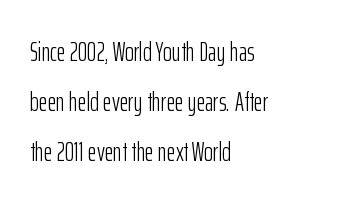
Characters follow at the spacing the type designer built in. This is not heavy type; no bold has been used. Any mark beneath the type? The region is blank. The letters stand upright; this is a roman face. If you drew a ruler down the left edge, every line would touch it.
